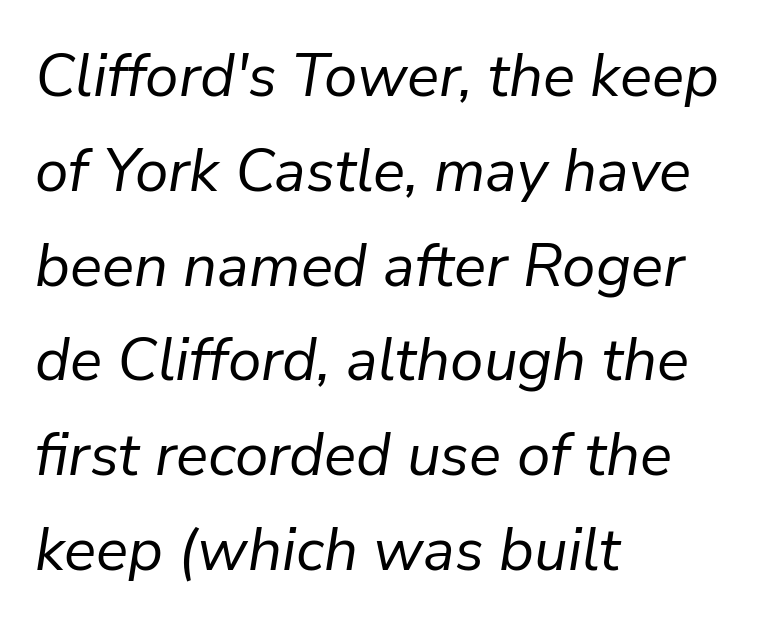
A typesetter would call this proportional, since set widths differ per character. Short note: letters normally spaced. Unmarked baselines from the first word to the last. Italic: yes, the glyphs are oblique. The letterforms sit at book weight or below. In terms of leading, this rendering sits right in the middle.
